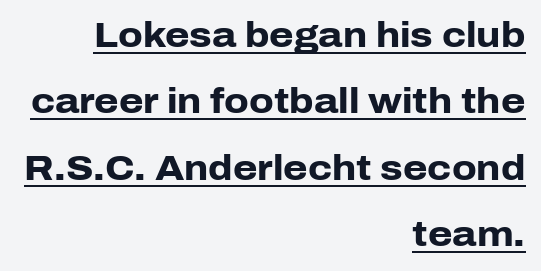
The face used here has the dense, thick strokes of a bold. Nothing unusual about the tracking: characters are spaced as the font intends. Leading: increased. Nothing sits at the stroke ends, so this counts as sans-serif. These lines were composed using upright roman letters.
